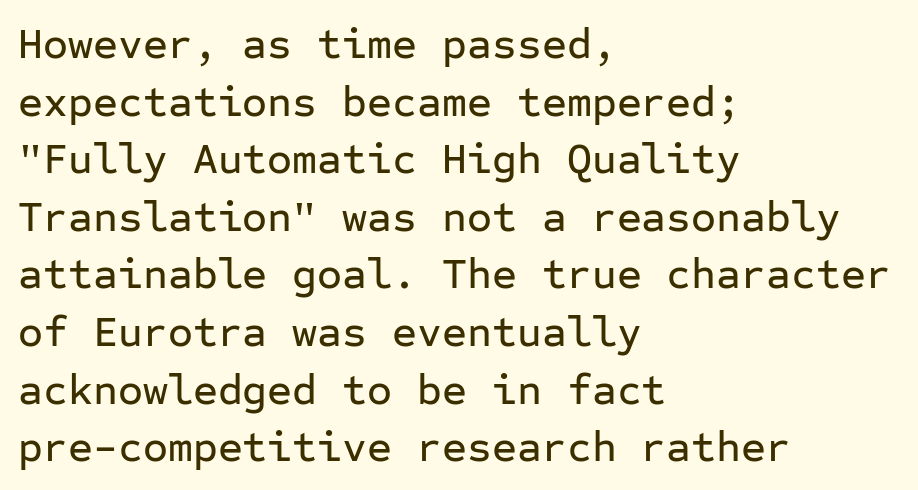
{"serif": "no", "italic": "no", "width": "normal", "stroke_contrast": "low", "x_height": "medium", "monospaced": "yes", "underline": "no", "align": "left", "line_spacing": "normal", "line_spacing_ratio": 1.34, "letter_spacing": "normal", "letter_spacing_em": 0.0, "glyph_px": 43}
